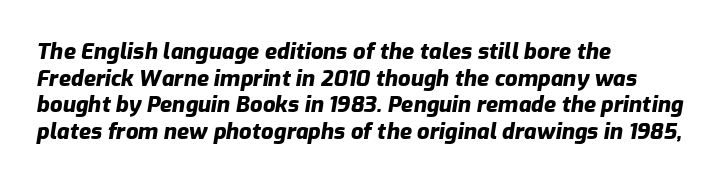
{"italic": "yes", "lean": "right", "slant_degrees": 9, "bold": "yes", "underline": "no", "align": "left", "line_spacing_ratio": 1.21, "letter_spacing": "normal", "letter_spacing_em": 0.0, "glyph_px": 22}
